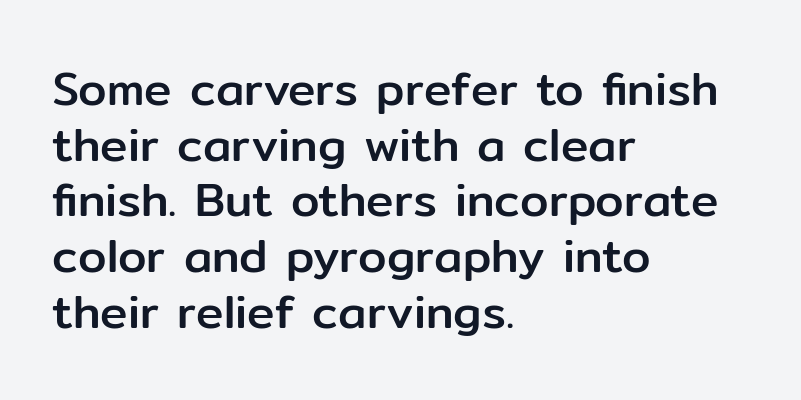
The image shows 46 px sans-serif type, upright; set left-aligned, line spacing 1.21x, normal letter spacing, not underlined; low stroke contrast and a medium x-height.
